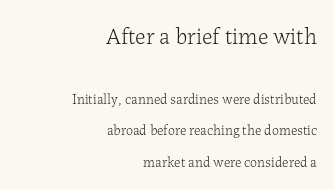
Size hierarchy here favors the leading block over the trailing one. Layout note: lines flush right. This is the regular roman posture of the typeface. Is the letter spacing exaggerated? No — it looks like the ordinary default. Is there much room between lines? Yes — plenty of vertical air separates them.
